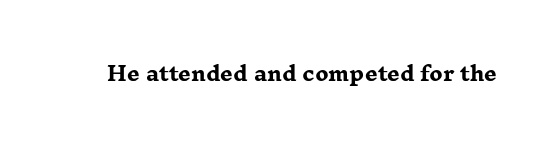
The image shows 20 px bold type, upright; set normal letter spacing, not underlined.
